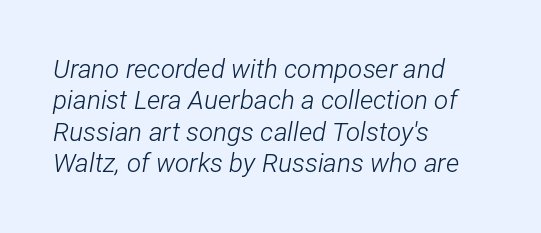
The image shows 26 px text type, italic (leaning right); set left-aligned, line spacing 1.21x, normal letter spacing, not underlined.
